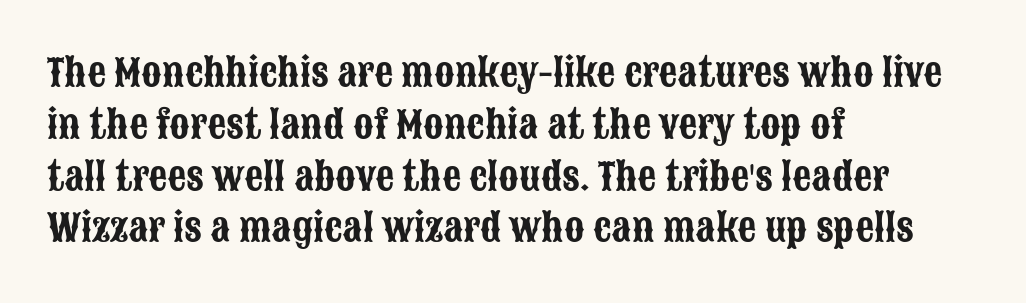
{"serif": "no", "italic": "no", "width": "condensed", "stroke_contrast": "low", "x_height": "large", "monospaced": "no", "underline": "no", "align": "left", "line_spacing": "normal", "line_spacing_ratio": 1.4, "letter_spacing": "normal", "letter_spacing_em": 0.0, "glyph_px": 37}
